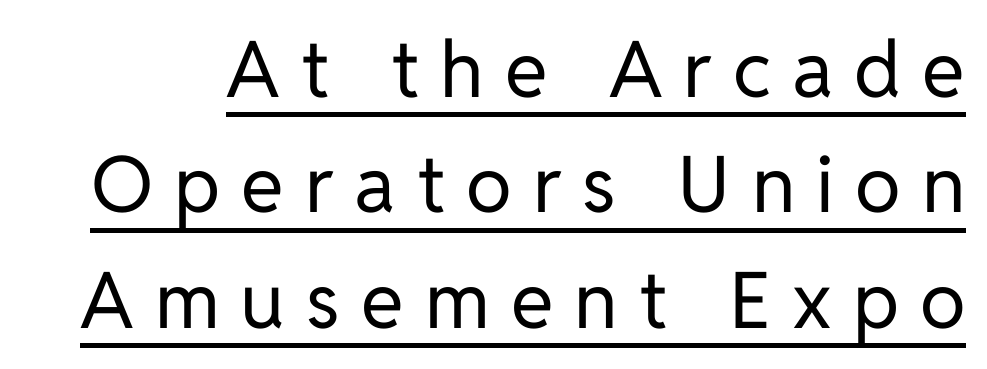
The image shows 78 px regular-weight sans-serif type, upright; set normal line spacing (1.48x), unusually wide letter spacing (+0.27 em), underlined; low stroke contrast and a medium x-height.
